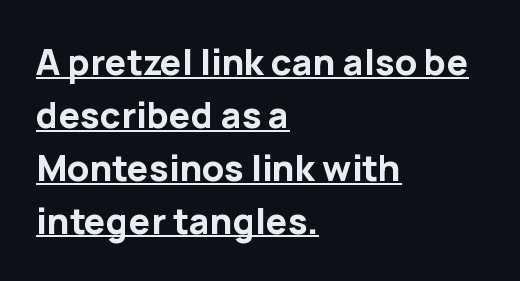
Q: Is the text bold? A: Yes.
Q: Is the text italic (slanted)? A: No, it is upright.
Q: Is the typeface a serif or a sans-serif typeface? A: Sans-serif.
Q: Is the text underlined? A: Yes.
Q: How is the paragraph aligned? A: Left-aligned.
Q: Is the spacing between letters normal or unusually wide? A: Normal.
Q: Is the spacing between lines tight, normal or loose? A: Normal.
Q: Width (condensed, normal, or wide)? A: Normal.
Q: Stroke contrast? A: Low.
Q: x-height? A: Medium.
Q: Monospaced? A: No.
